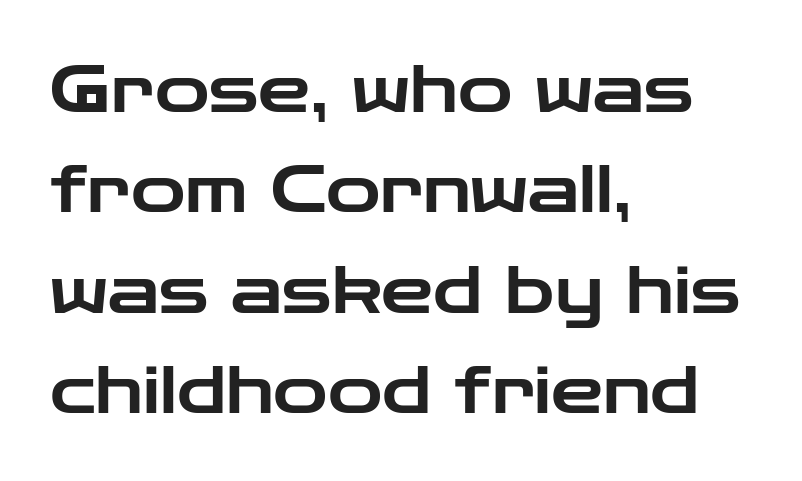
{"serif": "no", "italic": "no", "width": "wide", "stroke_contrast": "low", "x_height": "medium", "monospaced": "no", "underline": "no", "align": "left", "line_spacing": "normal", "line_spacing_ratio": 1.52, "letter_spacing": "normal", "letter_spacing_em": 0.0, "glyph_px": 66}
